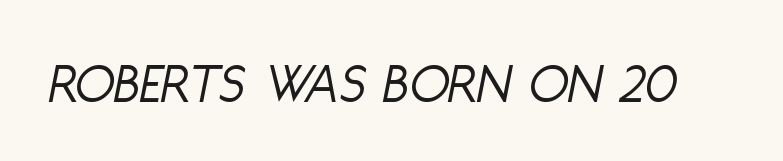
The image shows 58 px light, condensed type, italic (leaning right); set normal letter spacing, not underlined; low stroke contrast and a large x-height.
